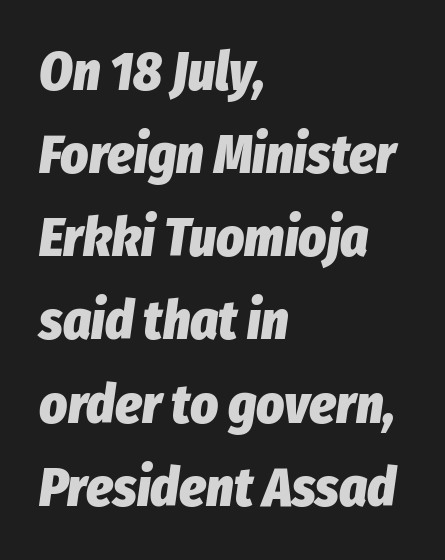
Q: Is the text bold? A: Yes.
Q: Is the text italic (slanted)? A: Yes, it leans right by about 8 degrees.
Q: Is the text underlined? A: No.
Q: How is the paragraph aligned? A: Left-aligned.
Q: Is the spacing between letters normal or unusually wide? A: Normal.
Q: Is the spacing between lines tight, normal or loose? A: Normal.
Q: Width (condensed, normal, or wide)? A: Condensed.
Q: Stroke contrast? A: Low.
Q: x-height? A: Medium.
Q: Monospaced? A: No.
